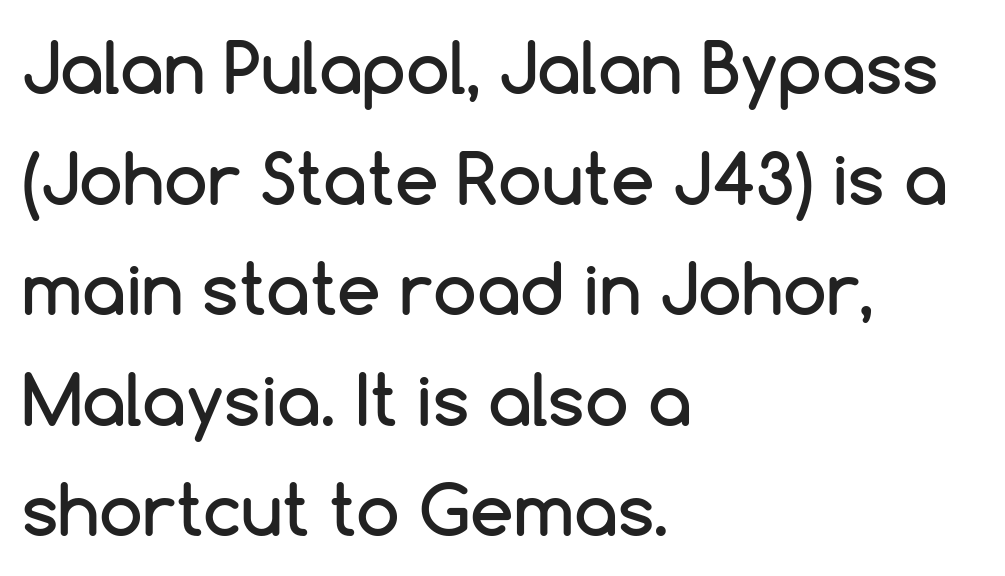
Q: Is the text italic (slanted)? A: No, it is upright.
Q: Is the typeface a serif or a sans-serif typeface? A: Sans-serif.
Q: Is the text underlined? A: No.
Q: How is the paragraph aligned? A: Left-aligned.
Q: Is the spacing between letters normal or unusually wide? A: Normal.
Q: Is the spacing between lines tight, normal or loose? A: Normal.
Q: Width (condensed, normal, or wide)? A: Normal.
Q: Stroke contrast? A: Low.
Q: x-height? A: Medium.
Q: Monospaced? A: No.
